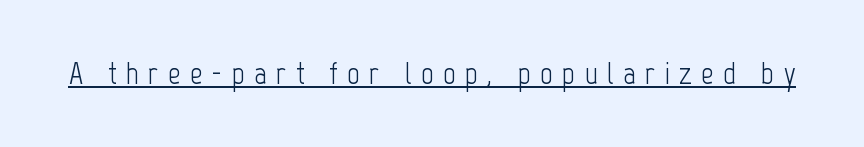
Q: Is the text bold? A: No.
Q: Is the text italic (slanted)? A: No, it is upright.
Q: Is the typeface a serif or a sans-serif typeface? A: Sans-serif.
Q: Is the text underlined? A: Yes.
Q: Is the spacing between letters normal or unusually wide? A: Unusually wide.
Q: Width (condensed, normal, or wide)? A: Condensed.
Q: Stroke contrast? A: Low.
Q: x-height? A: Medium.
Q: Monospaced? A: No.
